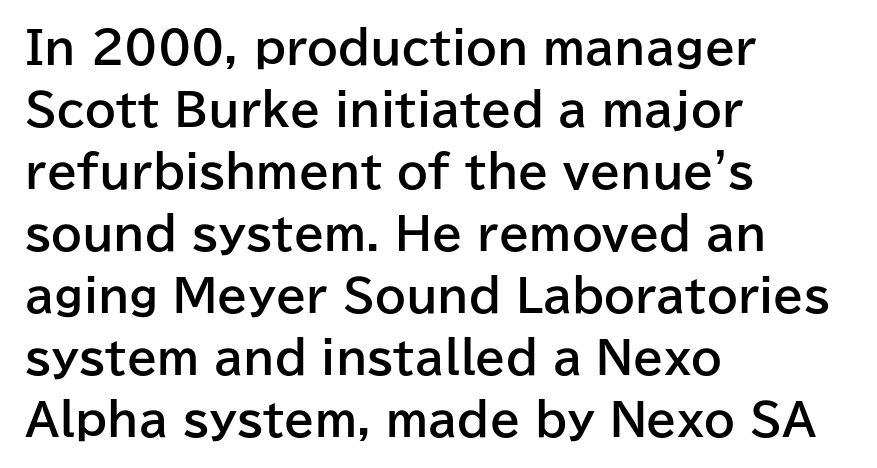
Q: Is the text bold? A: Yes.
Q: Is the text italic (slanted)? A: No, it is upright.
Q: Is the typeface a serif or a sans-serif typeface? A: Sans-serif.
Q: Is the text underlined? A: No.
Q: How is the paragraph aligned? A: Left-aligned.
Q: Is the spacing between letters normal or unusually wide? A: Normal.
Q: Is the spacing between lines tight, normal or loose? A: Normal.
Q: Width (condensed, normal, or wide)? A: Normal.
Q: Stroke contrast? A: Low.
Q: x-height? A: Medium.
Q: Monospaced? A: No.
